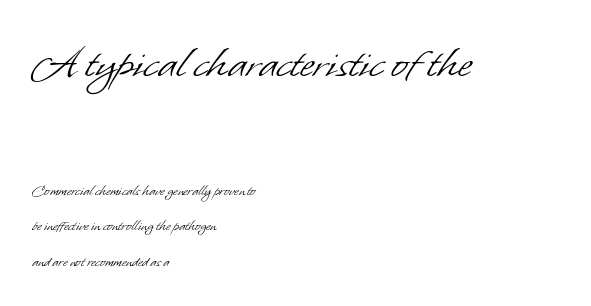
Q: Is the text bold? A: No.
Q: Is the typeface a serif or a sans-serif typeface? A: Sans-serif.
Q: Is the text underlined? A: No.
Q: How is the paragraph aligned? A: Left-aligned.
Q: Is the spacing between letters normal or unusually wide? A: Normal.
Q: Is the spacing between lines tight, normal or loose? A: Loose.
Q: Which block of text is set in a larger size, the first (top) or the second (bottom)? A: The first (top) one.
Q: Width (condensed, normal, or wide)? A: Normal.
Q: Stroke contrast? A: Low.
Q: x-height? A: Small.
Q: Monospaced? A: No.
